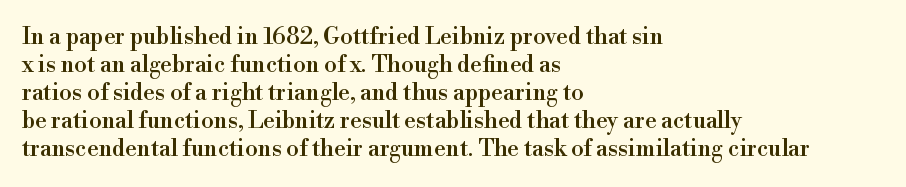
Q: Is the text italic (slanted)? A: No, it is upright.
Q: Is the text underlined? A: No.
Q: How is the paragraph aligned? A: Left-aligned.
Q: Is the spacing between letters normal or unusually wide? A: Normal.
